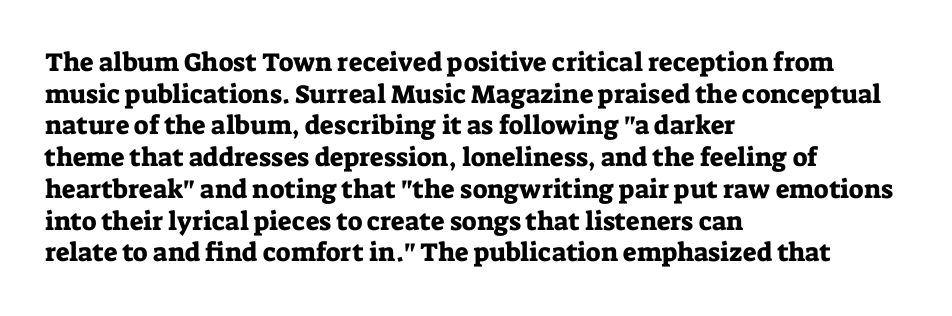
The image shows 26 px text type, upright; set left-aligned, line spacing 1.22x, normal letter spacing, not underlined.
